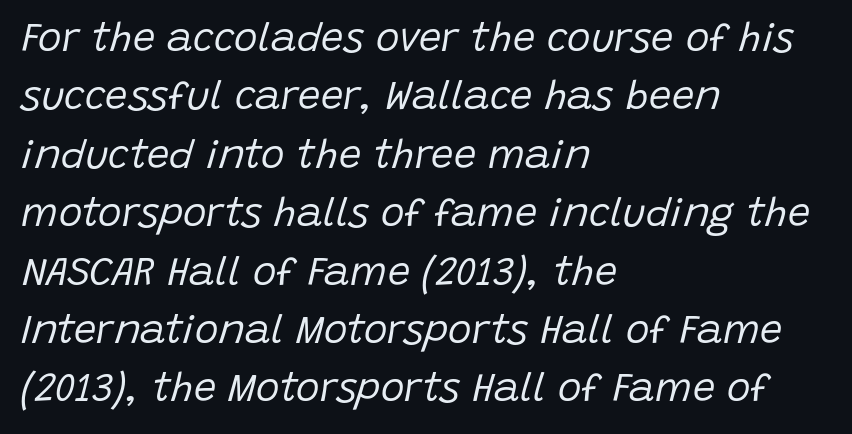
{"italic": "yes", "lean": "right", "slant_degrees": 15, "bold": "no", "weight": "regular", "width": "normal", "stroke_contrast": "low", "x_height": "large", "monospaced": "no", "underline": "no", "align": "left", "line_spacing": "normal", "line_spacing_ratio": 1.46, "letter_spacing": "normal", "letter_spacing_em": 0.0, "glyph_px": 40}
